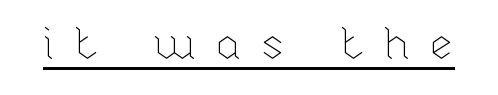
Tracking here is generous; glyphs stand well apart from one another. Varying glyph widths throughout — classic text-font behaviour. Does the lettering tilt? It doesn't — this is upright. A baseline rule has been typeset under these characters. On a weight scale, this lands at 450 or below.
